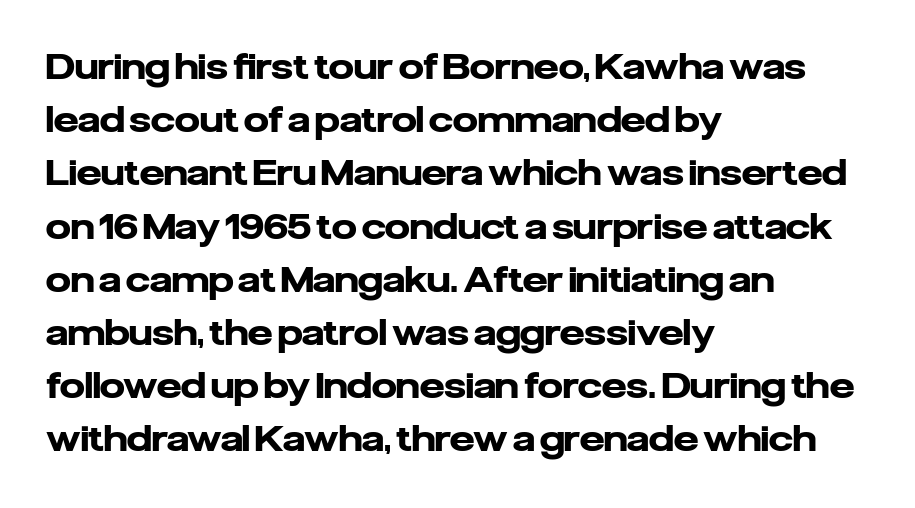
The image shows 35 px heavy sans-serif type, upright; set left-aligned, normal line spacing (1.52x), normal letter spacing, not underlined; low stroke contrast and a medium x-height.
